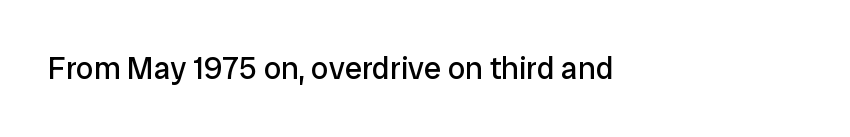
The image shows 31 px regular-weight sans-serif type, upright; set normal letter spacing, not underlined; low stroke contrast and a medium x-height.
